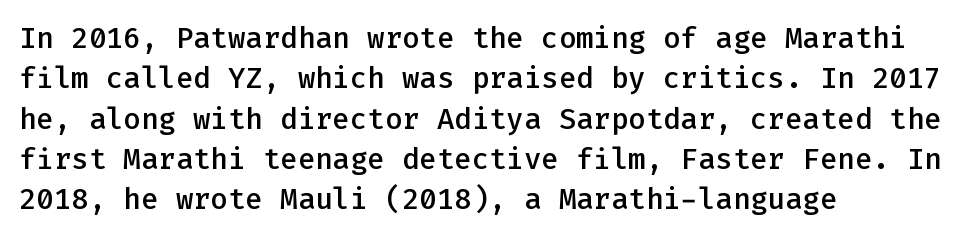
Q: Is the text bold? A: Semi-bold.
Q: Is the text italic (slanted)? A: No, it is upright.
Q: Is the typeface a serif or a sans-serif typeface? A: Sans-serif.
Q: Is the text underlined? A: No.
Q: How is the paragraph aligned? A: Left-aligned.
Q: Is the spacing between letters normal or unusually wide? A: Normal.
Q: Is the spacing between lines tight, normal or loose? A: Normal.
Q: Width (condensed, normal, or wide)? A: Normal.
Q: Stroke contrast? A: Low.
Q: x-height? A: Medium.
Q: Monospaced? A: Yes.
